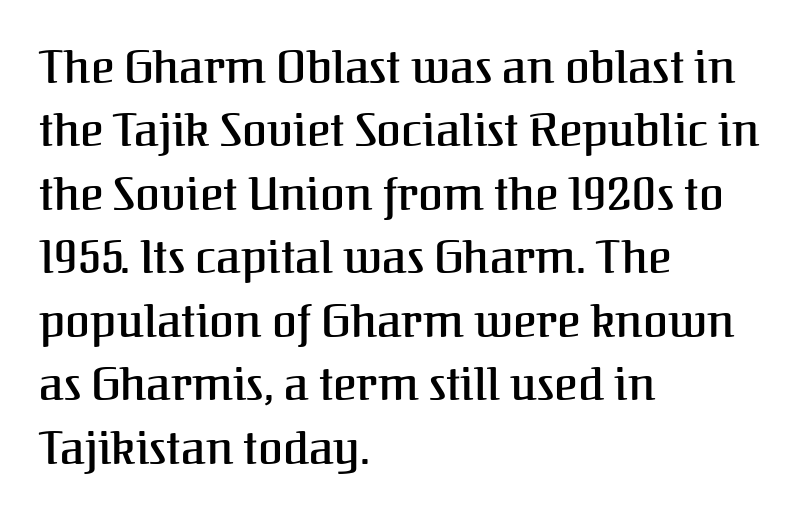
The image shows 45 px serif type, upright; set left-aligned, normal line spacing (1.41x), normal letter spacing, not underlined; medium stroke contrast and a medium x-height.
